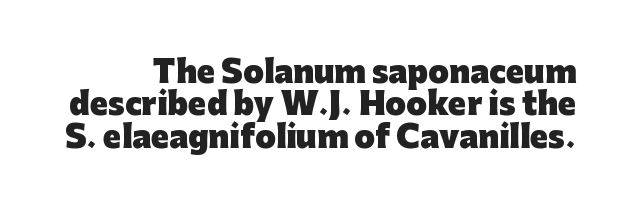
The image shows 30 px heavy sans-serif type, upright; set tight line spacing (1.08x), normal letter spacing, not underlined; low stroke contrast and a medium x-height.
